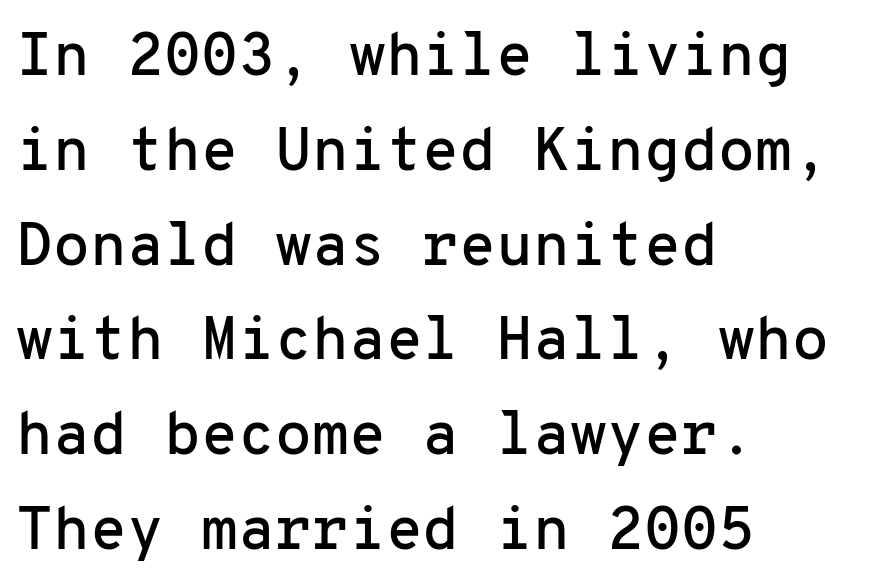
{"serif": "no", "italic": "no", "width": "normal", "stroke_contrast": "low", "x_height": "medium", "monospaced": "yes", "underline": "no", "align": "left", "line_spacing": "normal", "line_spacing_ratio": 1.58, "letter_spacing": "normal", "letter_spacing_em": 0.0, "glyph_px": 60}
